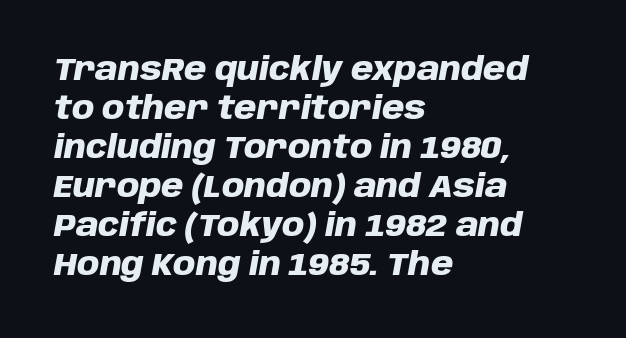
Chunky letters — that's bold for sure. The typography opts for an oblique posture over an upright one. Compared with a centered layout, this one pins lines to the left instead. A typesetter would call this zero additional tracking. The glyphs are unaccompanied by any horizontal stroke below them. The letters advance in unequal steps, a hallmark of proportional type.
